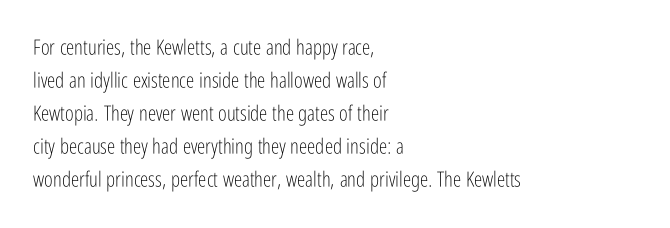
{"italic": "no", "bold": "no", "underline": "no", "align": "left", "line_spacing": "normal", "line_spacing_ratio": 1.57, "letter_spacing": "normal", "letter_spacing_em": 0.0, "glyph_px": 21}
